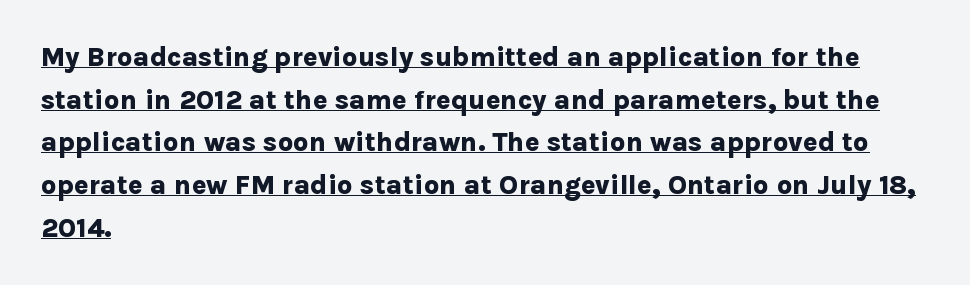
Q: Is the text bold? A: Yes.
Q: Is the text italic (slanted)? A: No, it is upright.
Q: Is the text underlined? A: Yes.
Q: How is the paragraph aligned? A: Left-aligned.
Q: Is the spacing between letters normal or unusually wide? A: Normal.
Q: Is the spacing between lines tight, normal or loose? A: Normal.
